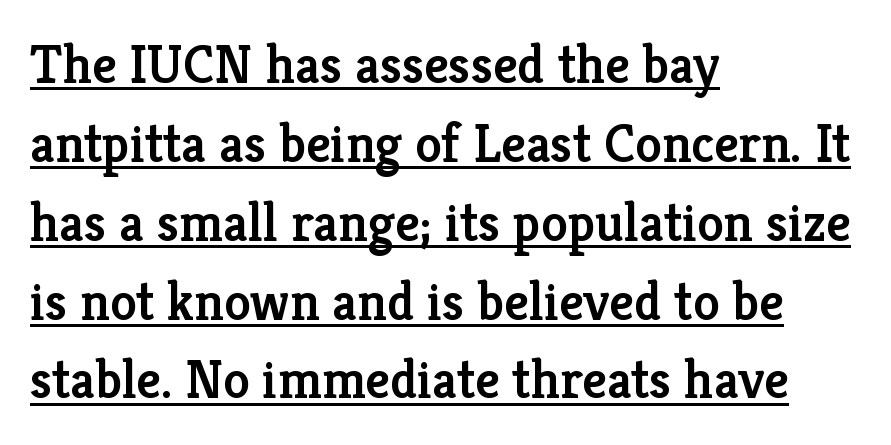
The face used here is proportionally spaced, like ordinary book or web type. A rule runs beneath these lines of type. The face used here is seriffed, in the tradition of book romans. This sample uses plain, unmodified letter spacing. Semibold letterforms, between regular and bold. Notice how the stems are strictly vertical — no italics here.
